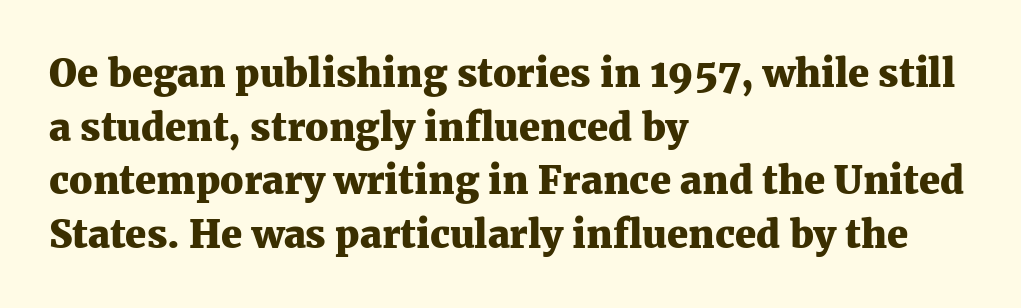
{"serif": "yes", "italic": "no", "bold": "yes", "weight": "heavy", "width": "normal", "stroke_contrast": "medium", "x_height": "medium", "monospaced": "no", "underline": "no", "align": "left", "line_spacing": "normal", "line_spacing_ratio": 1.41, "letter_spacing": "normal", "letter_spacing_em": 0.0, "glyph_px": 38}
